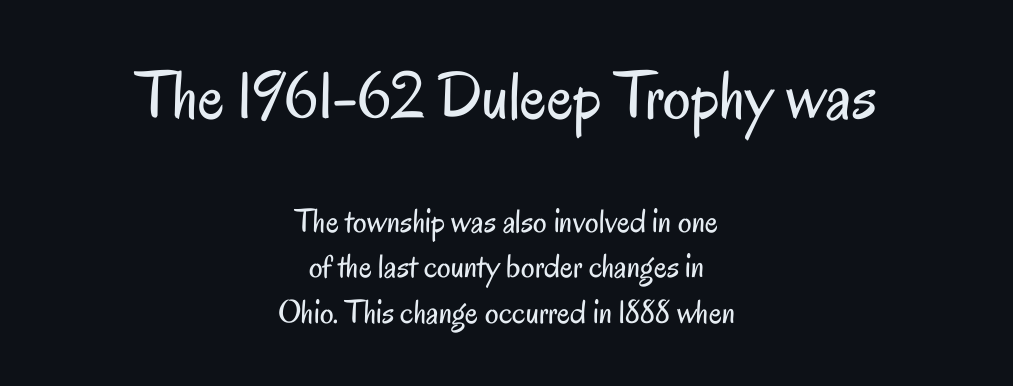
The image shows 69 px regular-weight, condensed sans-serif type, upright; set centered, normal line spacing (1.34x), normal letter spacing, not underlined; the first (top) block is 2.03x larger; low stroke contrast and a small x-height.
